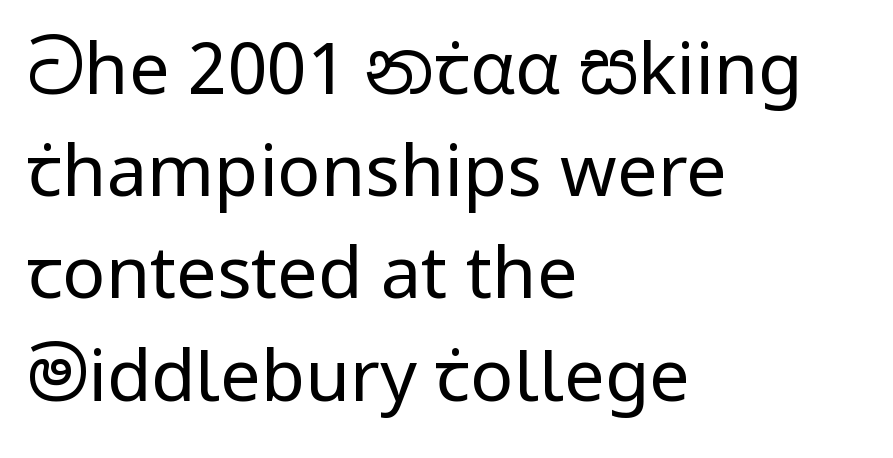
Q: Is the text bold? A: No.
Q: Is the text italic (slanted)? A: No, it is upright.
Q: Is the typeface a serif or a sans-serif typeface? A: Sans-serif.
Q: Is the text underlined? A: No.
Q: How is the paragraph aligned? A: Left-aligned.
Q: Is the spacing between letters normal or unusually wide? A: Normal.
Q: Is the spacing between lines tight, normal or loose? A: Normal.
Q: Width (condensed, normal, or wide)? A: Normal.
Q: Stroke contrast? A: Low.
Q: x-height? A: Medium.
Q: Monospaced? A: No.
